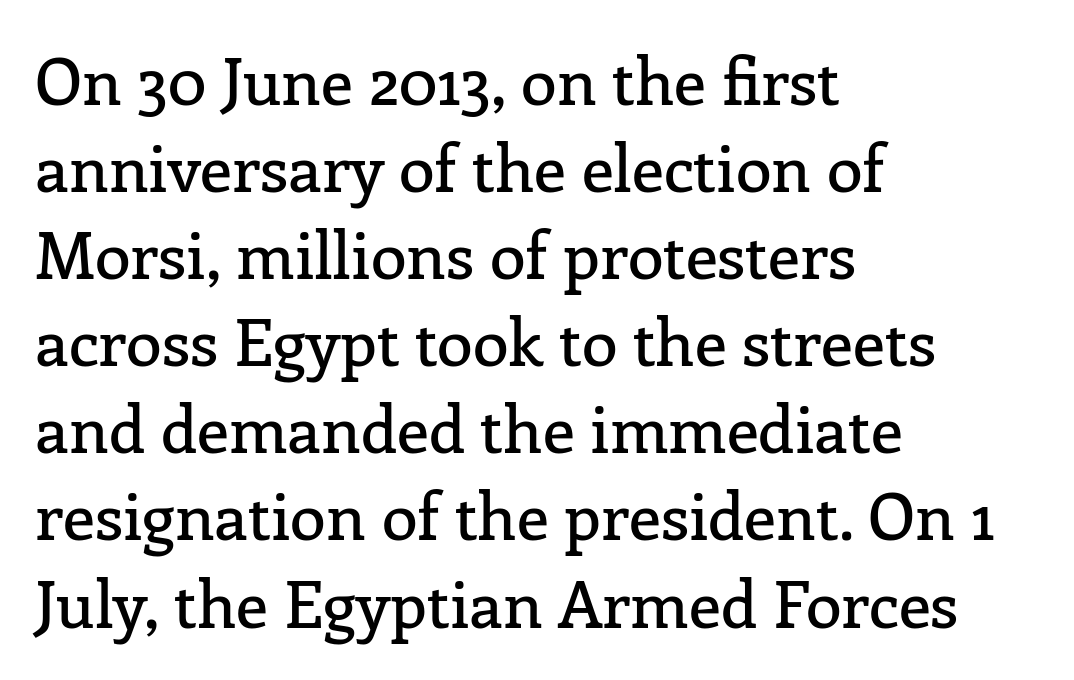
The image shows 65 px serif type, upright; set left-aligned, normal line spacing (1.34x), normal letter spacing, not underlined; low stroke contrast and a medium x-height.
